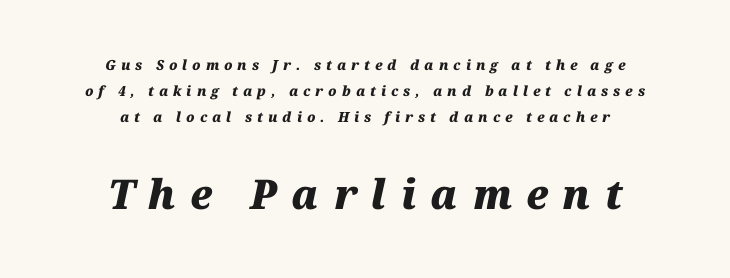
Q: Is the text bold? A: Yes.
Q: Is the text italic (slanted)? A: Yes, it leans right by about 12 degrees.
Q: Is the text underlined? A: No.
Q: How is the paragraph aligned? A: Centered.
Q: Is the spacing between letters normal or unusually wide? A: Unusually wide.
Q: Which block of text is set in a larger size, the first (top) or the second (bottom)? A: The second (bottom) one.
Q: Width (condensed, normal, or wide)? A: Normal.
Q: Stroke contrast? A: Medium.
Q: x-height? A: Medium.
Q: Monospaced? A: No.
